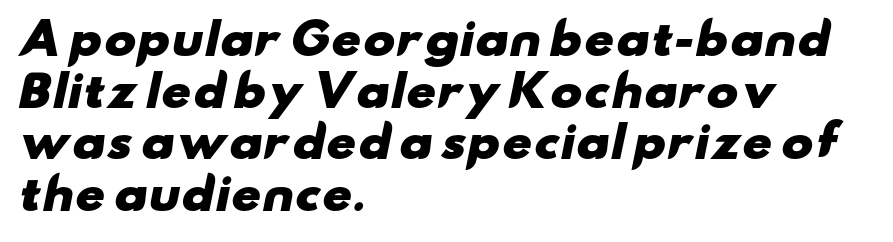
Q: Is the text bold? A: Yes.
Q: Is the typeface a serif or a sans-serif typeface? A: Sans-serif.
Q: Is the text underlined? A: No.
Q: How is the paragraph aligned? A: Left-aligned.
Q: Is the spacing between letters normal or unusually wide? A: Normal.
Q: Width (condensed, normal, or wide)? A: Wide.
Q: Stroke contrast? A: Low.
Q: x-height? A: Small.
Q: Monospaced? A: No.
